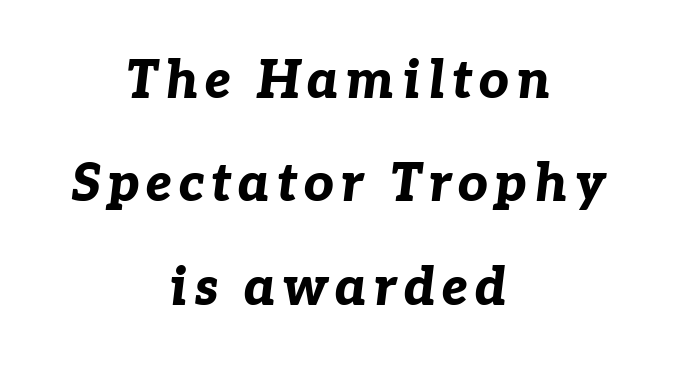
Q: Is the text bold? A: Yes.
Q: Is the text italic (slanted)? A: Yes, it leans right by about 7 degrees.
Q: Is the text underlined? A: No.
Q: How is the paragraph aligned? A: Centered.
Q: Is the spacing between lines tight, normal or loose? A: Loose.
Q: Width (condensed, normal, or wide)? A: Normal.
Q: Stroke contrast? A: Low.
Q: x-height? A: Medium.
Q: Monospaced? A: No.
